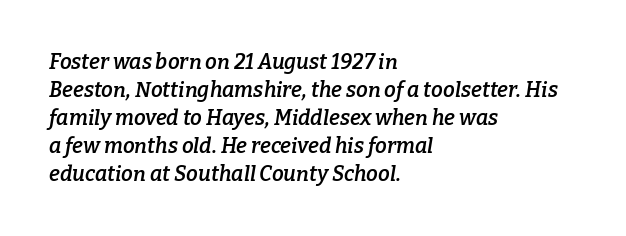
{"italic": "yes", "lean": "right", "slant_degrees": 9, "bold": "semi", "underline": "no", "align": "left", "line_spacing": "normal", "line_spacing_ratio": 1.33, "letter_spacing": "normal", "letter_spacing_em": 0.0, "glyph_px": 21}
